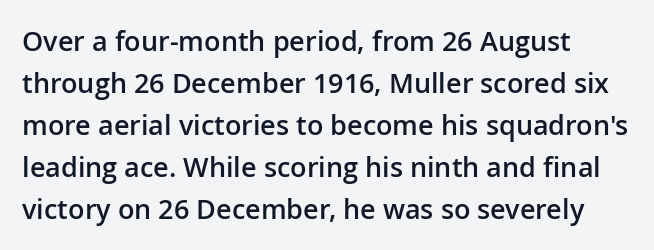
{"italic": "no", "bold": "semi", "underline": "no", "align": "left", "line_spacing": "normal", "line_spacing_ratio": 1.56, "letter_spacing": "normal", "letter_spacing_em": 0.0, "glyph_px": 27}
